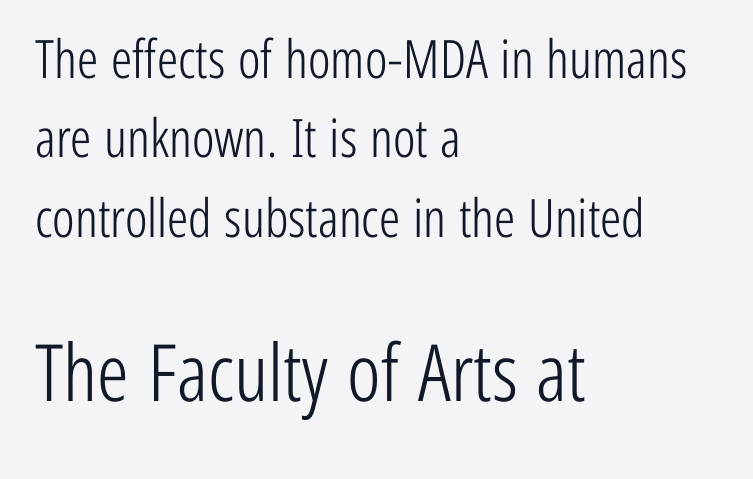
Q: Is the text bold? A: No.
Q: Is the text italic (slanted)? A: No, it is upright.
Q: Is the typeface a serif or a sans-serif typeface? A: Sans-serif.
Q: Is the text underlined? A: No.
Q: How is the paragraph aligned? A: Left-aligned.
Q: Is the spacing between letters normal or unusually wide? A: Normal.
Q: Is the spacing between lines tight, normal or loose? A: Normal.
Q: Which block of text is set in a larger size, the first (top) or the second (bottom)? A: The second (bottom) one.
Q: Width (condensed, normal, or wide)? A: Condensed.
Q: Stroke contrast? A: Low.
Q: x-height? A: Medium.
Q: Monospaced? A: No.
